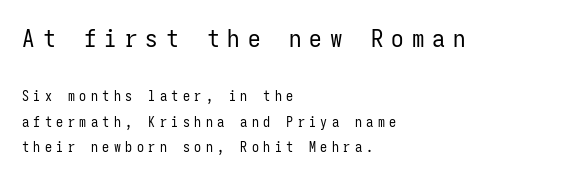
The image shows 25 px text type, upright; set left-aligned, line spacing 1.81x, unusually wide letter spacing (+0.32 em), not underlined; the first (top) block is 1.79x larger.
